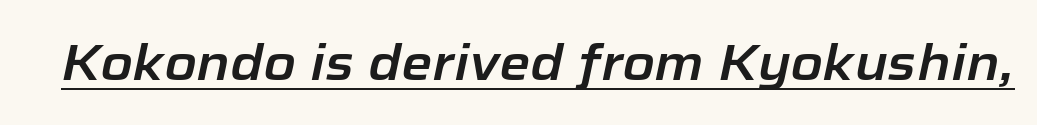
The rendering uses natural spacing where letterforms have individual widths. A baseline rule has been typeset under these characters. Observe the lean: these are italic letterforms. How are the letters spaced? Ordinarily, with no added tracking.
